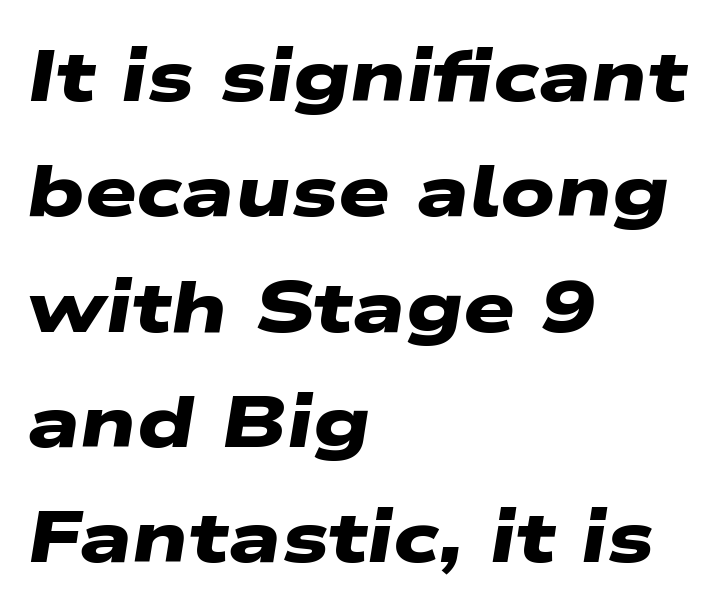
The lines are quadded left. Unmarked baselines from the first word to the last. The vertical gap from one line to the next is medium. These lines carry a lot of weight — the face is fully bold. There is no visible air inserted between adjacent glyphs. The passage shown is typed in a proportional face where columns would drift.
